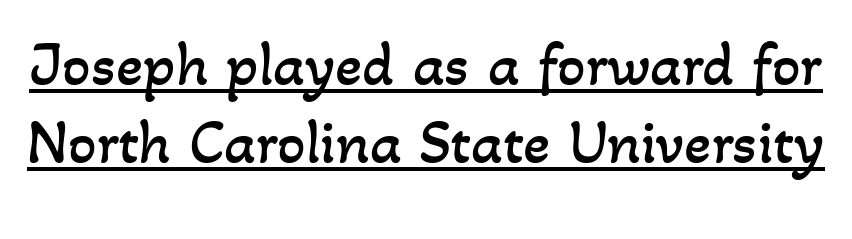
Q: Is the text bold? A: No.
Q: Is the text underlined? A: Yes.
Q: Is the spacing between letters normal or unusually wide? A: Normal.
Q: Width (condensed, normal, or wide)? A: Normal.
Q: Stroke contrast? A: Low.
Q: x-height? A: Small.
Q: Monospaced? A: No.
